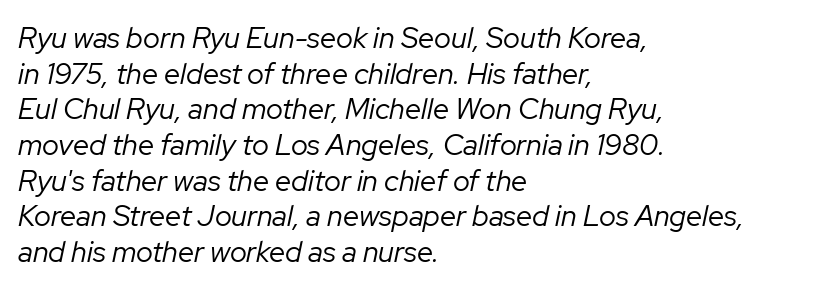
{"italic": "yes", "lean": "right", "slant_degrees": 12, "bold": "no", "weight": "regular", "width": "normal", "stroke_contrast": "low", "x_height": "medium", "monospaced": "no", "underline": "no", "align": "left", "line_spacing_ratio": 1.23, "letter_spacing": "normal", "letter_spacing_em": 0.0, "glyph_px": 29}
